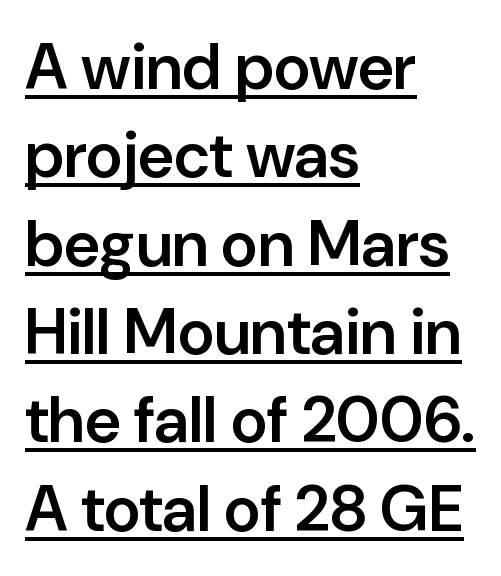
A rule runs beneath these lines of type. Proportional: the letters do not fall into vertical columns. Leading: standard. Typesetter's note: demi weight, one step under bold.
